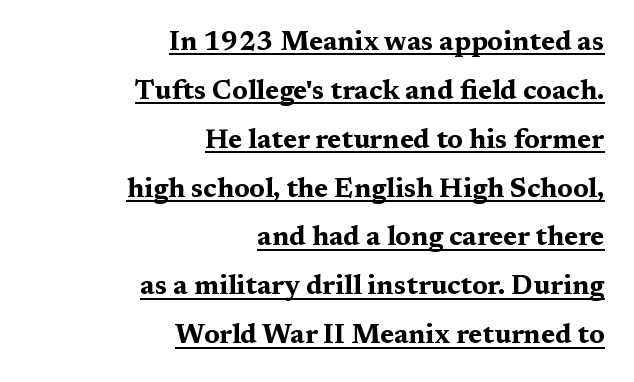
Q: Is the text bold? A: Yes.
Q: Is the text italic (slanted)? A: No, it is upright.
Q: Is the text underlined? A: Yes.
Q: How is the paragraph aligned? A: Right-aligned.
Q: Is the spacing between letters normal or unusually wide? A: Normal.
